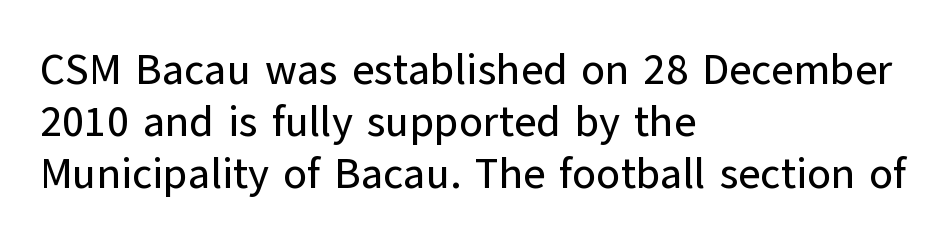
{"serif": "no", "italic": "no", "width": "normal", "stroke_contrast": "low", "x_height": "medium", "monospaced": "no", "underline": "no", "align": "left", "line_spacing_ratio": 1.21, "letter_spacing": "normal", "letter_spacing_em": 0.0, "glyph_px": 43}
